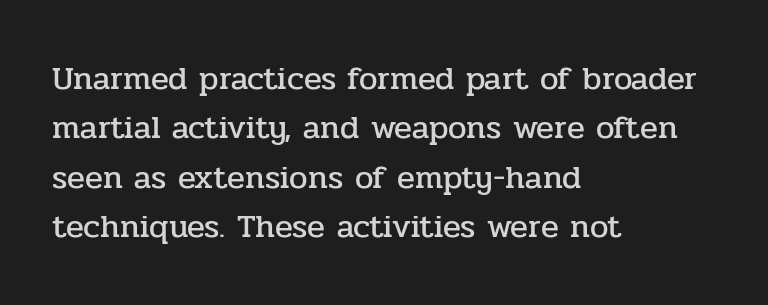
Note: serifs present on the glyphs. Does extra space separate the letters? No, they use regular spacing. The foot of each line stays bare and open. Is there much room between lines? A standard amount, neither cramped nor airy. The lettering stays uniformly vertical, giving the passage a roman look.
